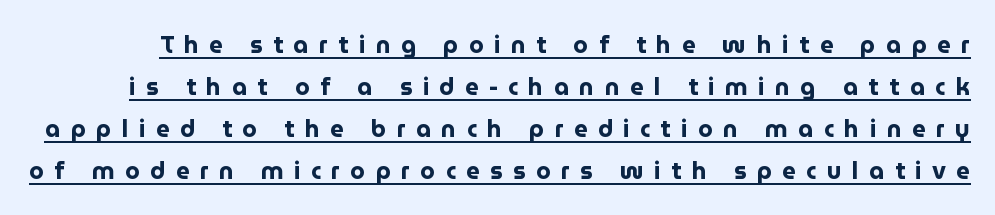
There is plenty of visible air inserted between adjacent glyphs. Pretty heavy lettering here — definitely bold. The words here are underlined. Posture: upright roman.
